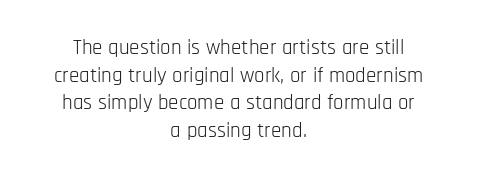
The letters stand straight up with perfectly vertical stems. Each stroke keeps to a modest, everyday thickness or less. Evenly set lines give the paragraph a standard silhouette. Check under the words: just untouched page. Honestly, the letter spacing is just normal — you wouldn't notice it.
